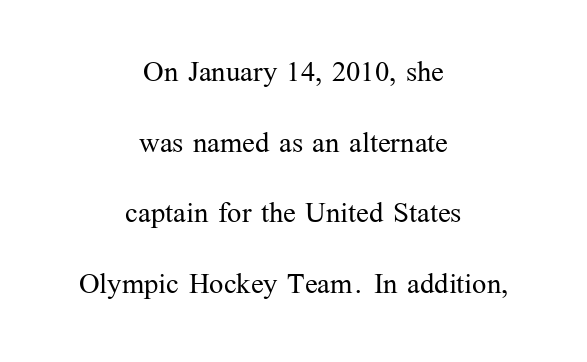
Q: Is the text bold? A: No.
Q: Is the text italic (slanted)? A: No, it is upright.
Q: Is the typeface a serif or a sans-serif typeface? A: Serif.
Q: Is the text underlined? A: No.
Q: How is the paragraph aligned? A: Centered.
Q: Is the spacing between letters normal or unusually wide? A: Normal.
Q: Width (condensed, normal, or wide)? A: Normal.
Q: Stroke contrast? A: Medium.
Q: x-height? A: Medium.
Q: Monospaced? A: No.
